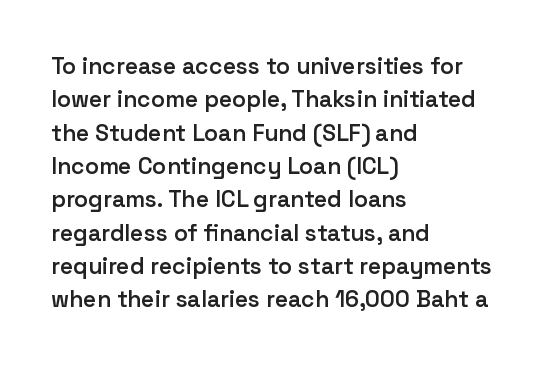
{"italic": "no", "bold": "semi", "underline": "no", "align": "left", "line_spacing": "normal", "line_spacing_ratio": 1.45, "letter_spacing": "normal", "letter_spacing_em": 0.0, "glyph_px": 23}
